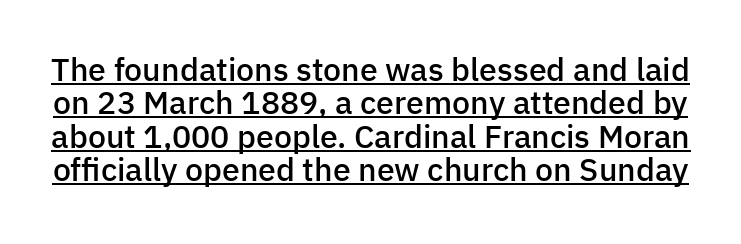
The image shows 32 px semibold sans-serif type, upright; set tight line spacing (1.04x), normal letter spacing, underlined; low stroke contrast and a medium x-height.
